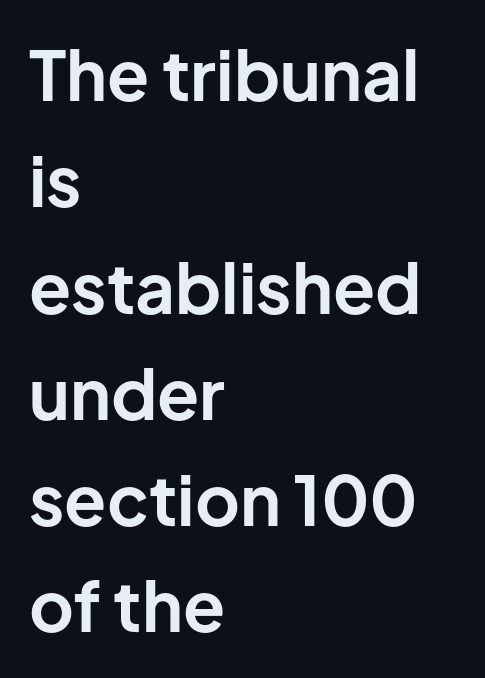
The image shows 69 px bold sans-serif type, upright; set left-aligned, normal line spacing (1.54x), normal letter spacing, not underlined; low stroke contrast and a medium x-height.
